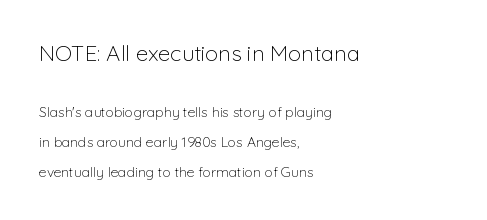
The image shows 22 px text type, upright; set left-aligned, loose line spacing (2.12x), normal letter spacing, not underlined; the first (top) block is 1.57x larger.
